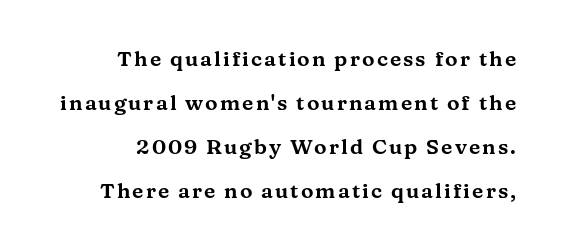
Horizontal alignment here is rightward, an uncommon choice for prose. Ordinary non-slanted type is in use. Decoration check: the copy has no underline. What's the leading like? Stretched, with rows far apart.
